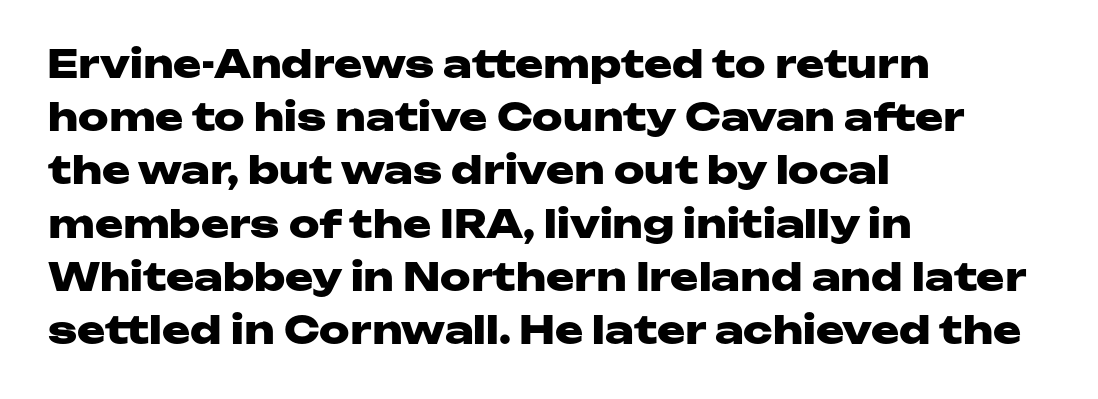
{"serif": "no", "italic": "no", "bold": "yes", "weight": "heavy", "width": "wide", "stroke_contrast": "low", "x_height": "medium", "monospaced": "no", "underline": "no", "align": "left", "line_spacing": "normal", "line_spacing_ratio": 1.4, "letter_spacing": "normal", "letter_spacing_em": 0.0, "glyph_px": 38}
